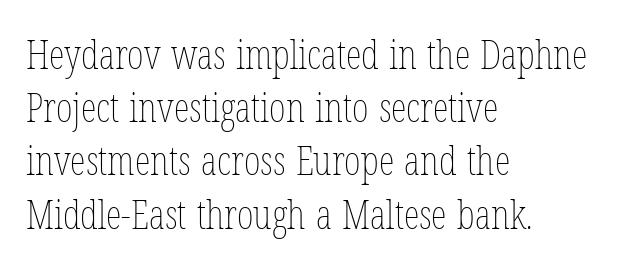
The image shows 40 px thin, condensed type, upright; set left-aligned, normal line spacing (1.33x), normal letter spacing, not underlined; low stroke contrast and a medium x-height.
